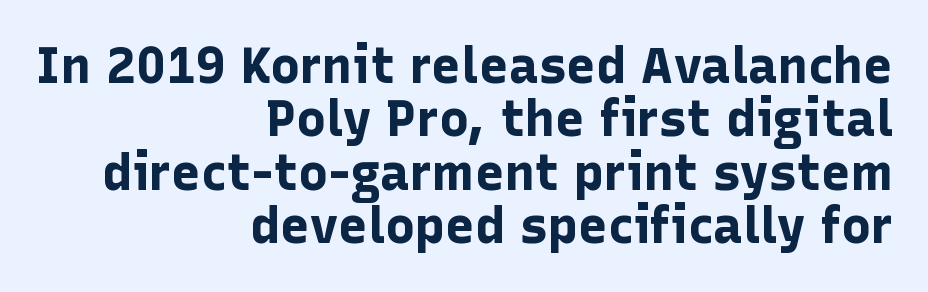
The image shows 50 px bold sans-serif type, upright; set right-aligned, tight line spacing (1.07x), normal letter spacing, not underlined; low stroke contrast and a medium x-height.
